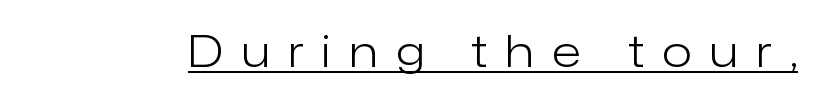
{"serif": "no", "italic": "no", "bold": "no", "weight": "light", "width": "normal", "stroke_contrast": "low", "x_height": "medium", "monospaced": "no", "underline": "yes", "letter_spacing": "wide", "letter_spacing_em": 0.42, "glyph_px": 44}
